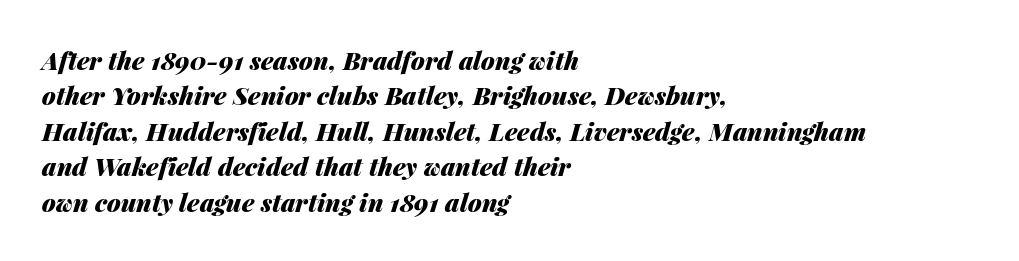
The image shows 25 px bold type, italic (leaning right); set left-aligned, normal line spacing (1.42x), normal letter spacing, not underlined.
